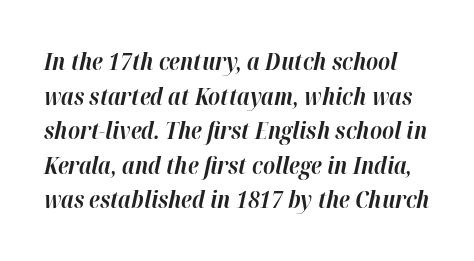
Strokes here are thick enough to call this a true bold. Has an underline been added? It has not. Short note: letters normally spaced. Leading: standard. Quick note: italic.
